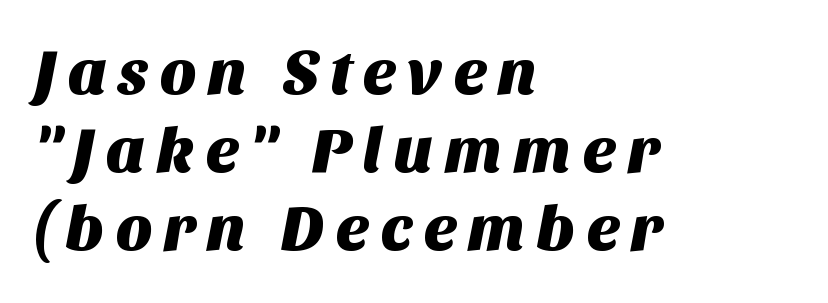
The image shows 64 px sans-serif type; set left-aligned, line spacing 1.22x, not underlined; medium stroke contrast and a large x-height.
